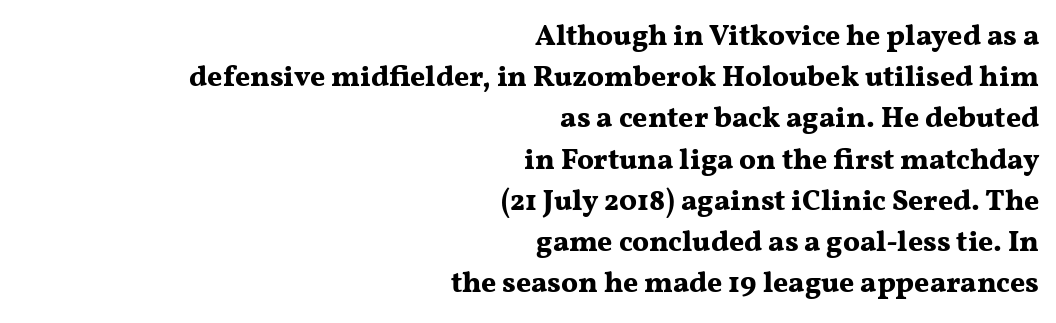
The image shows 29 px bold, wide serif type, upright; set right-aligned, normal line spacing (1.42x), normal letter spacing, not underlined; medium stroke contrast and a medium x-height.
